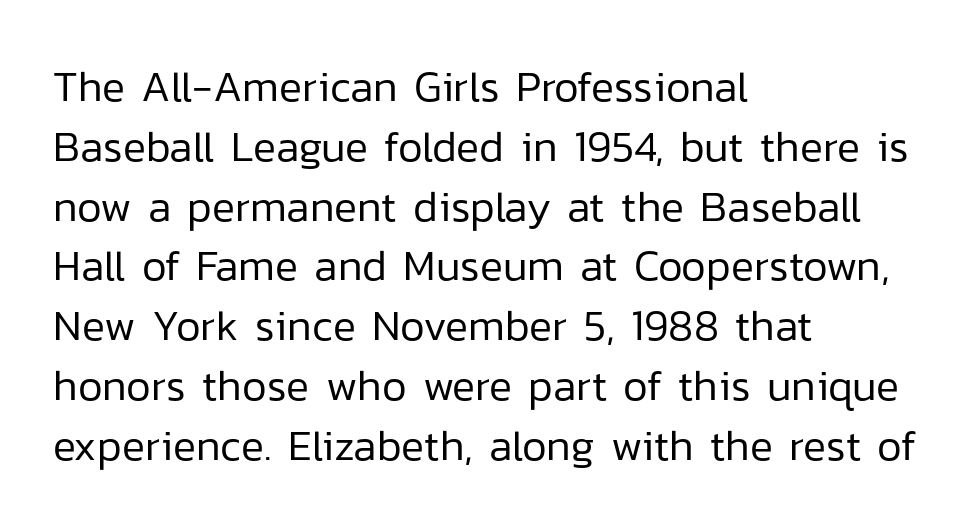
The image shows 43 px regular-weight sans-serif type, upright; set left-aligned, normal line spacing (1.39x), normal letter spacing, not underlined; low stroke contrast and a medium x-height.
